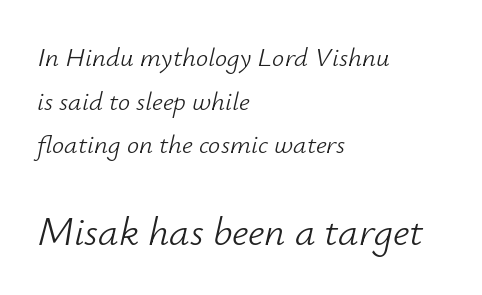
Q: Is the text bold? A: No.
Q: Is the text italic (slanted)? A: Yes, it leans right by about 12 degrees.
Q: Is the text underlined? A: No.
Q: How is the paragraph aligned? A: Left-aligned.
Q: Is the spacing between letters normal or unusually wide? A: Normal.
Q: Is the spacing between lines tight, normal or loose? A: Normal.
Q: Which block of text is set in a larger size, the first (top) or the second (bottom)? A: The second (bottom) one.
Q: Width (condensed, normal, or wide)? A: Normal.
Q: Stroke contrast? A: Low.
Q: x-height? A: Small.
Q: Monospaced? A: No.
